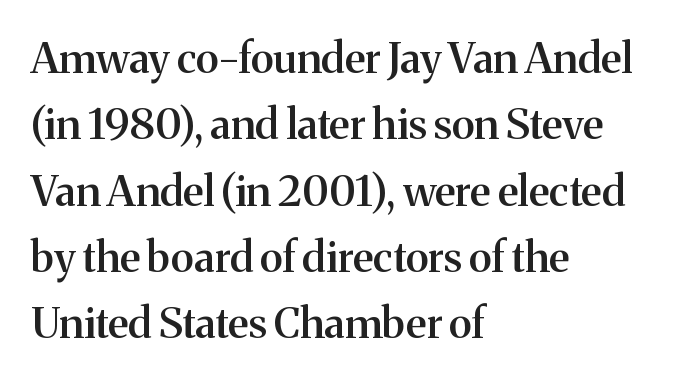
Q: Is the text bold? A: Semi-bold.
Q: Is the text italic (slanted)? A: No, it is upright.
Q: Is the typeface a serif or a sans-serif typeface? A: Serif.
Q: Is the text underlined? A: No.
Q: How is the paragraph aligned? A: Left-aligned.
Q: Is the spacing between letters normal or unusually wide? A: Normal.
Q: Is the spacing between lines tight, normal or loose? A: Normal.
Q: Width (condensed, normal, or wide)? A: Normal.
Q: Stroke contrast? A: Medium.
Q: x-height? A: Medium.
Q: Monospaced? A: No.
